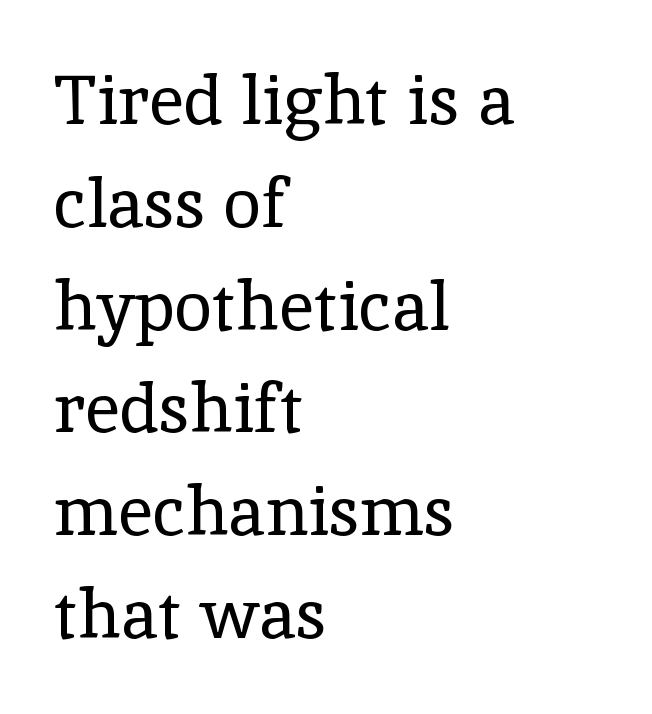
Check where the strokes stop: tiny serifs finish them off. No letter is thick-stroked: the sample isn't bold. Leading: standard. Compared with typical body copy, the letter spacing here is the same. A bare baseline throughout the passage.
